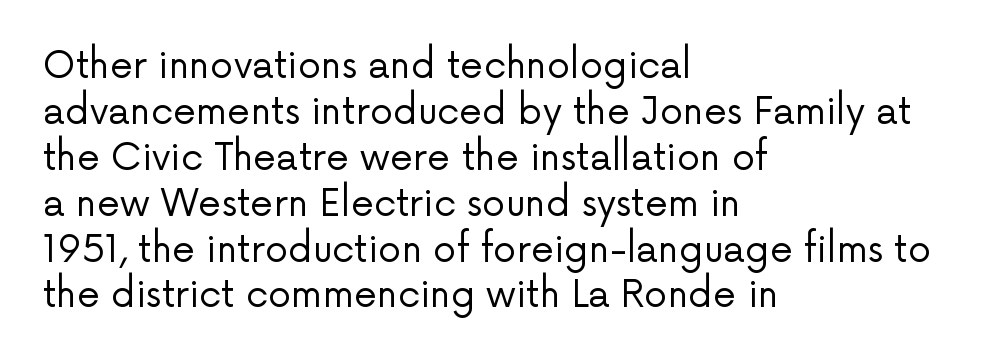
Q: Is the text bold? A: No.
Q: Is the text italic (slanted)? A: No, it is upright.
Q: Is the typeface a serif or a sans-serif typeface? A: Sans-serif.
Q: Is the text underlined? A: No.
Q: How is the paragraph aligned? A: Left-aligned.
Q: Is the spacing between letters normal or unusually wide? A: Normal.
Q: Width (condensed, normal, or wide)? A: Normal.
Q: Stroke contrast? A: Low.
Q: x-height? A: Medium.
Q: Monospaced? A: No.
